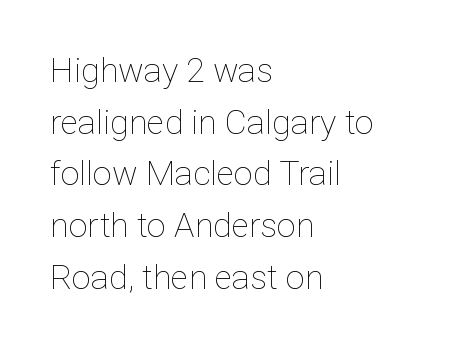
The image shows 34 px thin type, upright; set left-aligned, normal line spacing (1.52x), normal letter spacing, not underlined; low stroke contrast and a medium x-height.
